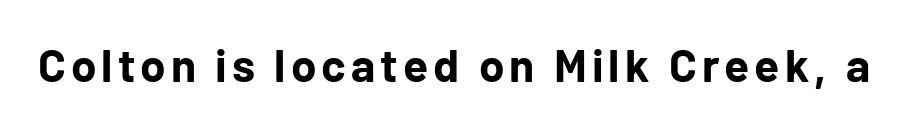
Every stem runs plumb, perpendicular to the baseline. Its strokes are broad and dark, the hallmark of bold type. What kind of face is this? One without serifs — a sans. Type without underlining.
